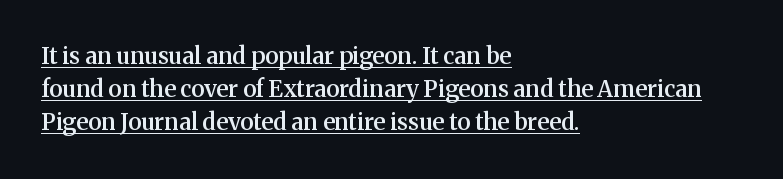
{"italic": "no", "bold": "semi", "underline": "yes", "align": "left", "line_spacing": "normal", "line_spacing_ratio": 1.44, "letter_spacing": "normal", "letter_spacing_em": 0.0, "glyph_px": 23}
